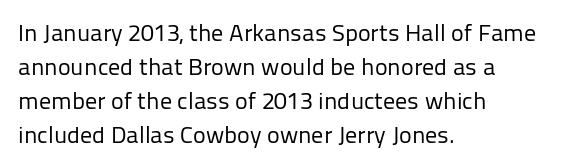
{"italic": "no", "bold": "no", "underline": "no", "align": "left", "line_spacing": "normal", "line_spacing_ratio": 1.42, "letter_spacing": "normal", "letter_spacing_em": 0.0, "glyph_px": 24}
